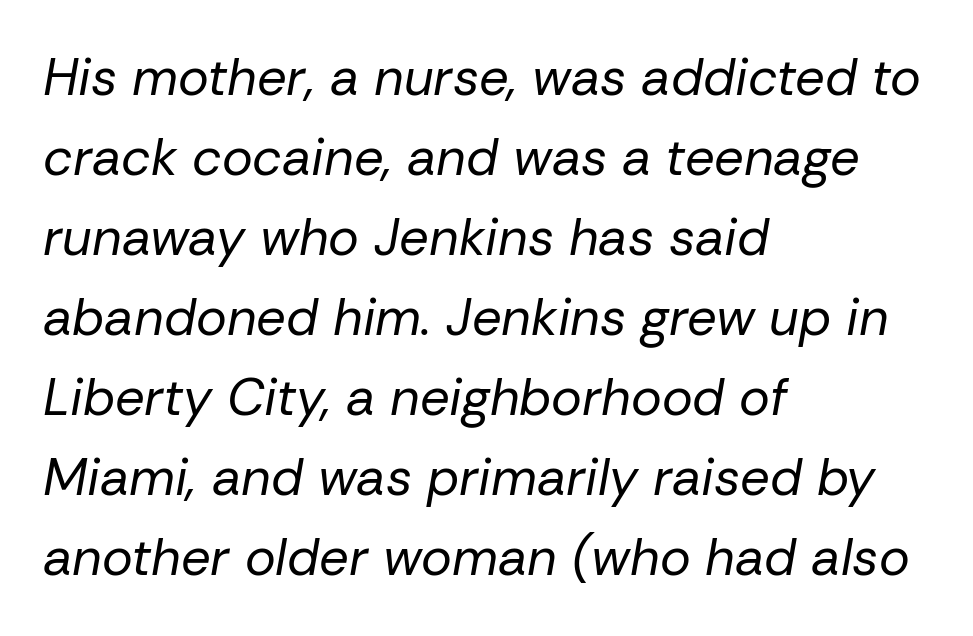
Q: Is the text bold? A: No.
Q: Is the text italic (slanted)? A: Yes, it leans right by about 10 degrees.
Q: Is the text underlined? A: No.
Q: How is the paragraph aligned? A: Left-aligned.
Q: Is the spacing between letters normal or unusually wide? A: Normal.
Q: Is the spacing between lines tight, normal or loose? A: Normal.
Q: Width (condensed, normal, or wide)? A: Normal.
Q: Stroke contrast? A: Low.
Q: x-height? A: Medium.
Q: Monospaced? A: No.
